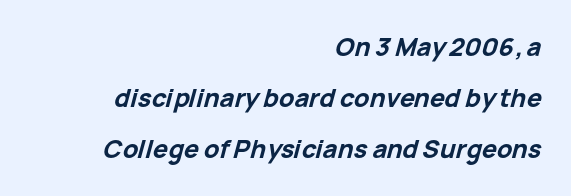
The image shows 25 px bold type, italic (leaning right); set right-aligned, loose line spacing (2.05x), normal letter spacing, not underlined.
